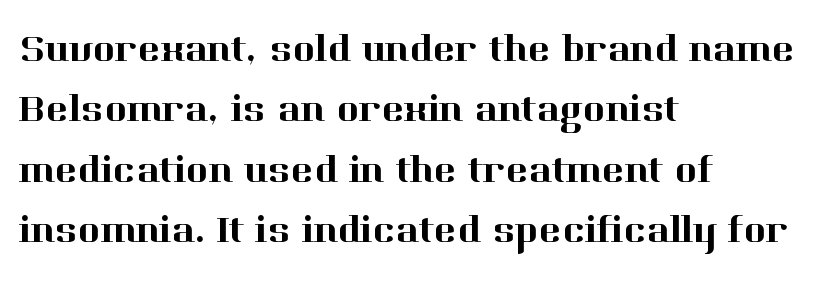
Compared with a centered layout, this one pins lines to the left instead. Notice how descenders clear the ascenders below comfortably — that's standard leading. The gaps between neighbouring characters are ordinary and unremarkable. The space beneath each line is pristine and unruled. Think of a printed novel: that variable character pitch is what you see here. Designer's note — italics off, roman on.
